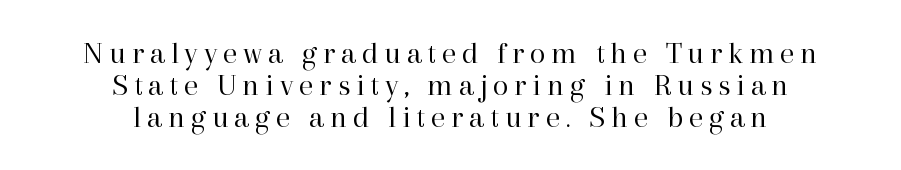
{"serif": "yes", "italic": "no", "bold": "no", "weight": "regular", "width": "normal", "stroke_contrast": "high", "x_height": "medium", "monospaced": "no", "underline": "no", "align": "center", "line_spacing": "tight", "line_spacing_ratio": 1.0, "glyph_px": 32}
